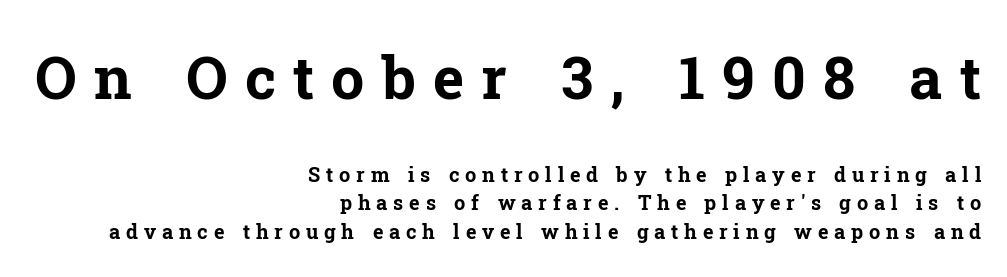
The rendering anchors every line to the right-hand side. Designer's note — italics off, roman on. Serifs: yes, visible at the terminals of the letterforms. Bigger letters appear in the top chunk; the bottom chunk is reduced. The line texture is sparse and dotted thanks to wide tracking. Weight check: bold — yes, fully.
